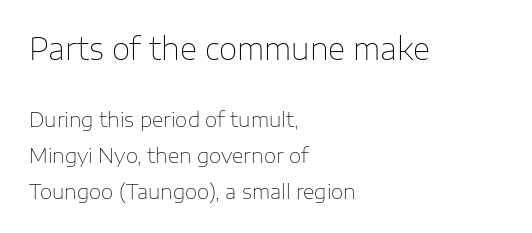
Q: Is the text bold? A: No.
Q: Is the text italic (slanted)? A: No, it is upright.
Q: Is the typeface a serif or a sans-serif typeface? A: Sans-serif.
Q: Is the text underlined? A: No.
Q: How is the paragraph aligned? A: Left-aligned.
Q: Is the spacing between letters normal or unusually wide? A: Normal.
Q: Which block of text is set in a larger size, the first (top) or the second (bottom)? A: The first (top) one.
Q: Width (condensed, normal, or wide)? A: Normal.
Q: Stroke contrast? A: Low.
Q: x-height? A: Medium.
Q: Monospaced? A: No.
